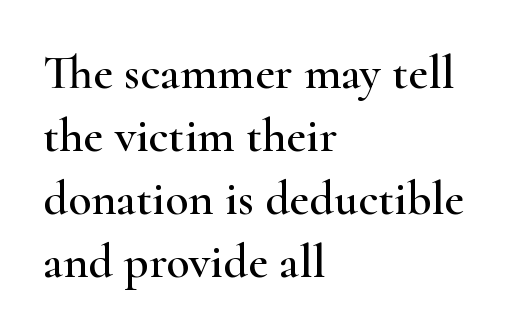
Nobody drew a line under any word here. The typesetter chose a ragged-right arrangement here. The passage shown has conventional tracking throughout. The passage shown is typeset with a serif family.
